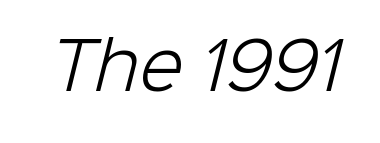
Q: Is the text bold? A: No.
Q: Is the typeface a serif or a sans-serif typeface? A: Sans-serif.
Q: Is the text underlined? A: No.
Q: Is the spacing between letters normal or unusually wide? A: Normal.
Q: Width (condensed, normal, or wide)? A: Normal.
Q: Stroke contrast? A: Low.
Q: x-height? A: Medium.
Q: Monospaced? A: No.
